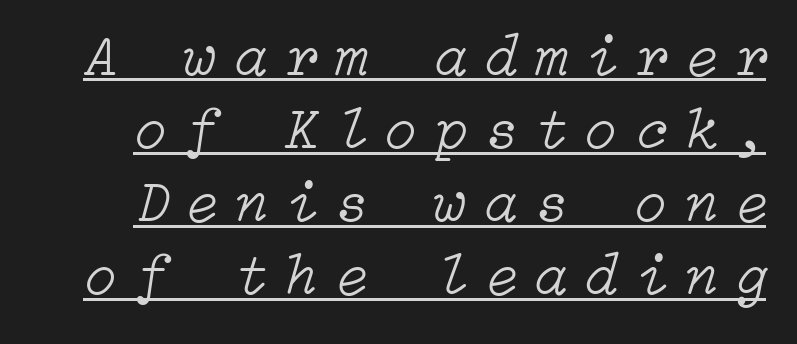
The image shows 59 px light type, italic (leaning right); set line spacing 1.24x, unusually wide letter spacing (+0.3 em), underlined; low stroke contrast and a medium x-height.
